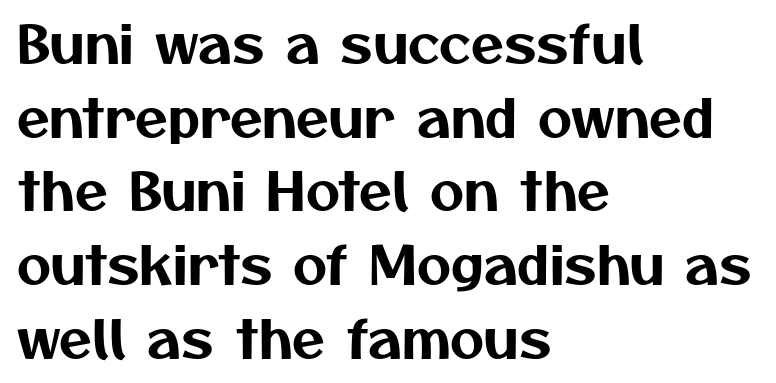
{"serif": "no", "width": "normal", "stroke_contrast": "medium", "x_height": "medium", "monospaced": "no", "underline": "no", "align": "left", "line_spacing": "normal", "line_spacing_ratio": 1.39, "letter_spacing": "normal", "letter_spacing_em": 0.0, "glyph_px": 53}
